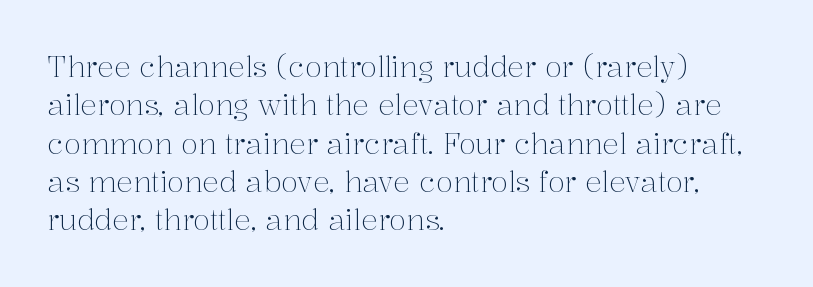
Q: Is the text bold? A: No.
Q: Is the text italic (slanted)? A: No, it is upright.
Q: Is the typeface a serif or a sans-serif typeface? A: Serif.
Q: Is the text underlined? A: No.
Q: How is the paragraph aligned? A: Left-aligned.
Q: Is the spacing between letters normal or unusually wide? A: Normal.
Q: Is the spacing between lines tight, normal or loose? A: Normal.
Q: Width (condensed, normal, or wide)? A: Normal.
Q: Stroke contrast? A: Medium.
Q: x-height? A: Medium.
Q: Monospaced? A: No.
